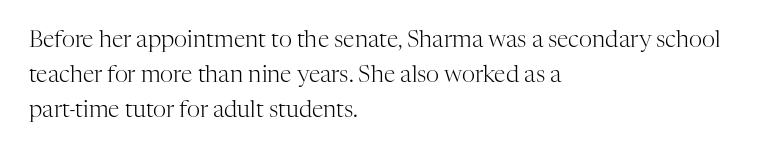
The image shows 23 px text type, upright; set left-aligned, normal line spacing (1.52x), normal letter spacing, not underlined.
